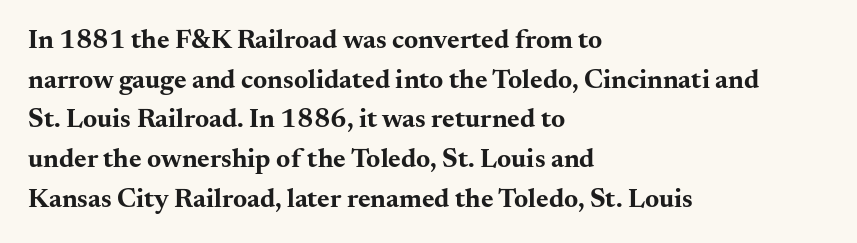
Q: Is the text bold? A: Yes.
Q: Is the text italic (slanted)? A: No, it is upright.
Q: Is the text underlined? A: No.
Q: How is the paragraph aligned? A: Left-aligned.
Q: Is the spacing between letters normal or unusually wide? A: Normal.
Q: Is the spacing between lines tight, normal or loose? A: Normal.
